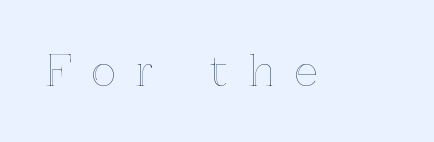
Q: Is the text italic (slanted)? A: No, it is upright.
Q: Is the text underlined? A: No.
Q: Is the spacing between letters normal or unusually wide? A: Unusually wide.
Q: Width (condensed, normal, or wide)? A: Normal.
Q: x-height? A: Medium.
Q: Monospaced? A: No.
